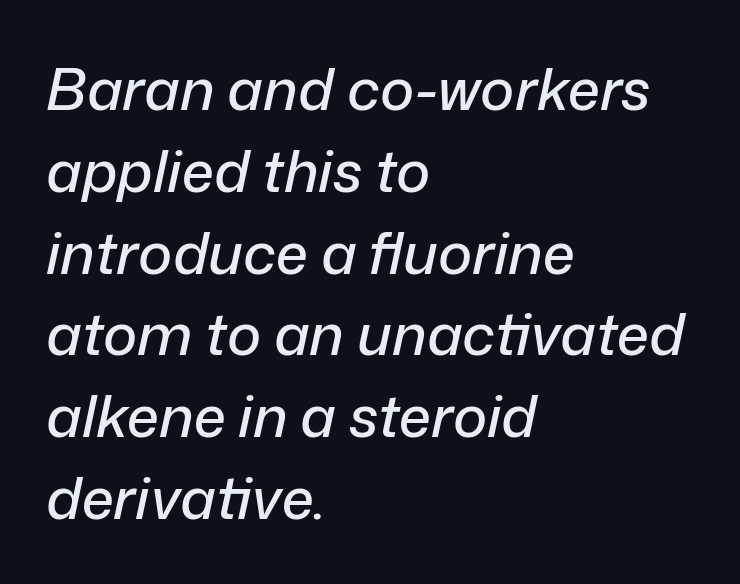
The image shows 58 px text type, italic (leaning right); set left-aligned, normal line spacing (1.41x), normal letter spacing, not underlined; low stroke contrast and a medium x-height.
